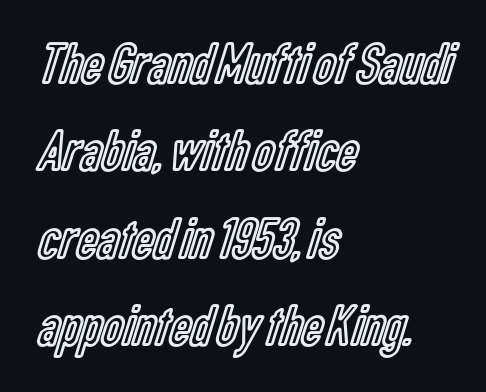
Q: Is the text italic (slanted)? A: Yes.
Q: Is the text underlined? A: No.
Q: How is the paragraph aligned? A: Left-aligned.
Q: Is the spacing between letters normal or unusually wide? A: Normal.
Q: Is the spacing between lines tight, normal or loose? A: Normal.
Q: Width (condensed, normal, or wide)? A: Condensed.
Q: x-height? A: Medium.
Q: Monospaced? A: No.
